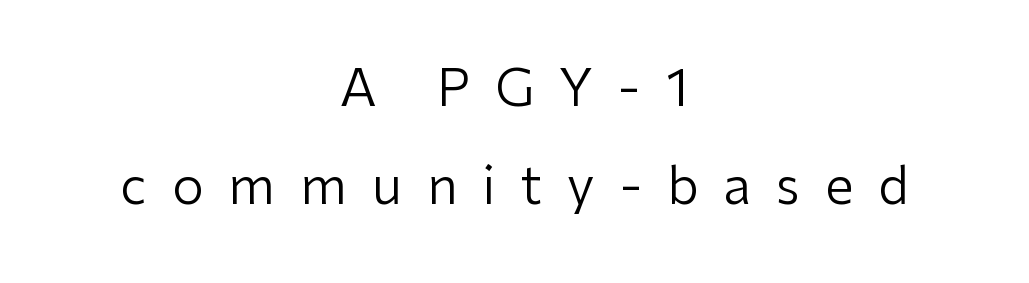
Q: Is the text bold? A: No.
Q: Is the text italic (slanted)? A: No, it is upright.
Q: Is the typeface a serif or a sans-serif typeface? A: Sans-serif.
Q: Is the text underlined? A: No.
Q: How is the paragraph aligned? A: Centered.
Q: Is the spacing between letters normal or unusually wide? A: Unusually wide.
Q: Is the spacing between lines tight, normal or loose? A: Loose.
Q: Width (condensed, normal, or wide)? A: Normal.
Q: Stroke contrast? A: Low.
Q: x-height? A: Medium.
Q: Monospaced? A: No.
